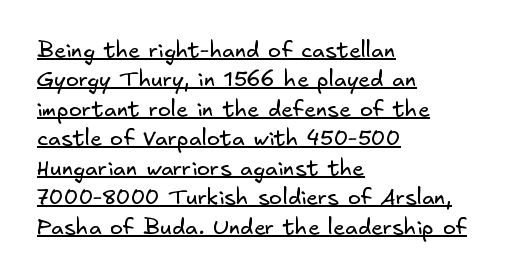
Q: Is the text bold? A: No.
Q: Is the text underlined? A: Yes.
Q: How is the paragraph aligned? A: Left-aligned.
Q: Is the spacing between letters normal or unusually wide? A: Normal.
Q: Is the spacing between lines tight, normal or loose? A: Normal.
